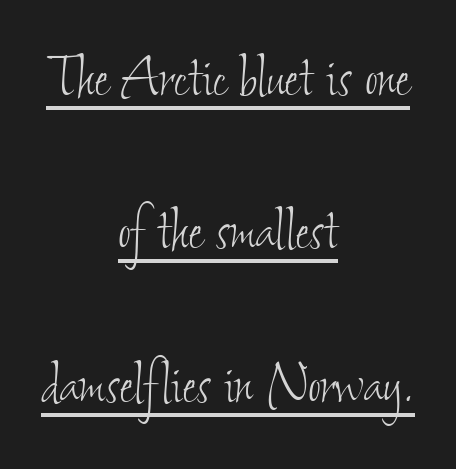
Q: Is the text bold? A: No.
Q: Is the text underlined? A: Yes.
Q: How is the paragraph aligned? A: Centered.
Q: Is the spacing between letters normal or unusually wide? A: Normal.
Q: Is the spacing between lines tight, normal or loose? A: Loose.
Q: Width (condensed, normal, or wide)? A: Condensed.
Q: Stroke contrast? A: Low.
Q: x-height? A: Small.
Q: Monospaced? A: No.
